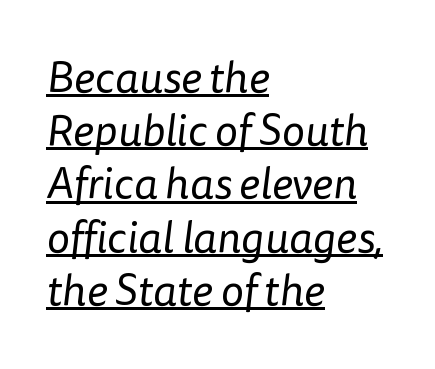
{"serif": "no", "bold": "no", "weight": "regular", "width": "normal", "stroke_contrast": "low", "x_height": "medium", "monospaced": "no", "underline": "yes", "align": "left", "line_spacing_ratio": 1.21, "letter_spacing": "normal", "letter_spacing_em": 0.0, "glyph_px": 44}
